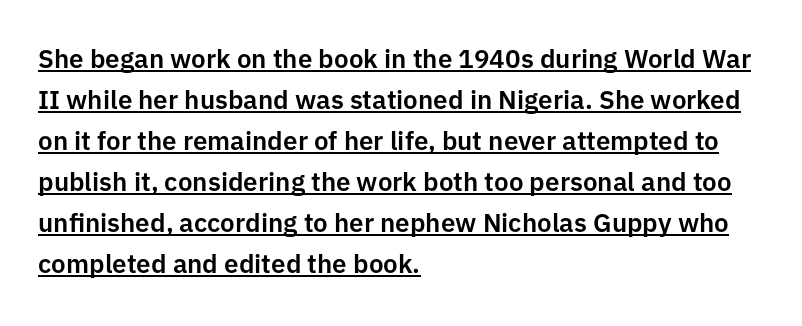
The specimen includes a rule beneath the text block's lines. The block of text has a typical density, with ordinary space between rows. The paragraph has a hard left edge and a soft right edge. Inter-character spacing is left at the font's built-in metrics.
